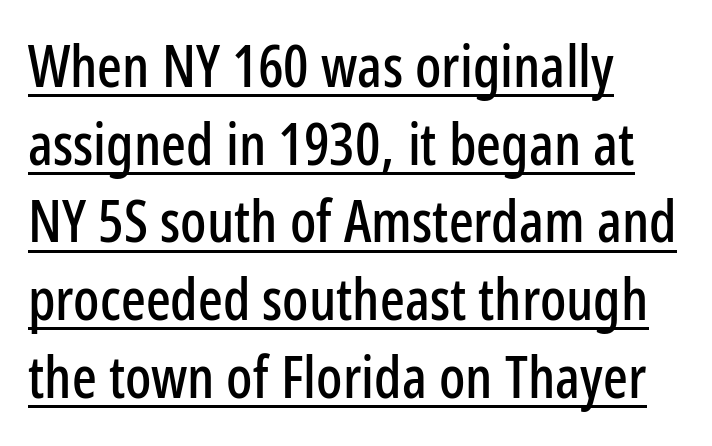
Q: Is the text italic (slanted)? A: No, it is upright.
Q: Is the typeface a serif or a sans-serif typeface? A: Sans-serif.
Q: Is the text underlined? A: Yes.
Q: How is the paragraph aligned? A: Left-aligned.
Q: Is the spacing between letters normal or unusually wide? A: Normal.
Q: Is the spacing between lines tight, normal or loose? A: Normal.
Q: Width (condensed, normal, or wide)? A: Condensed.
Q: Stroke contrast? A: Low.
Q: x-height? A: Medium.
Q: Monospaced? A: No.
